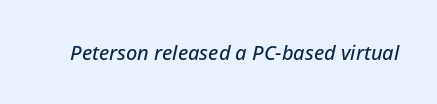
{"italic": "yes", "lean": "right", "slant_degrees": 12, "underline": "no", "letter_spacing": "normal", "letter_spacing_em": 0.0, "glyph_px": 20}
